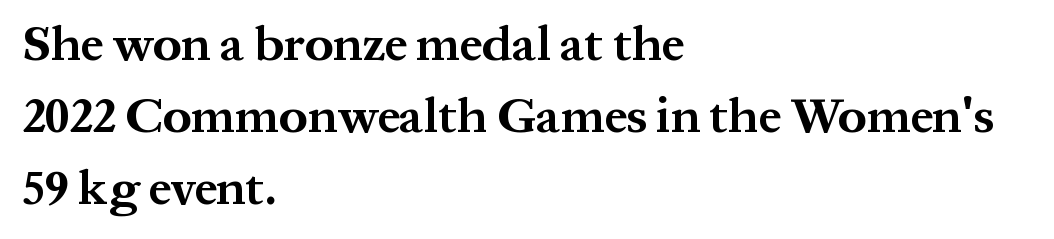
Lines of text with bare space underneath. These lines are rendered in a variable-pitch font. Note: serifs present on the glyphs. What stands out about the letter spacing? Nothing — it is the standard amount. Is there any slant? The stems are plumb.
